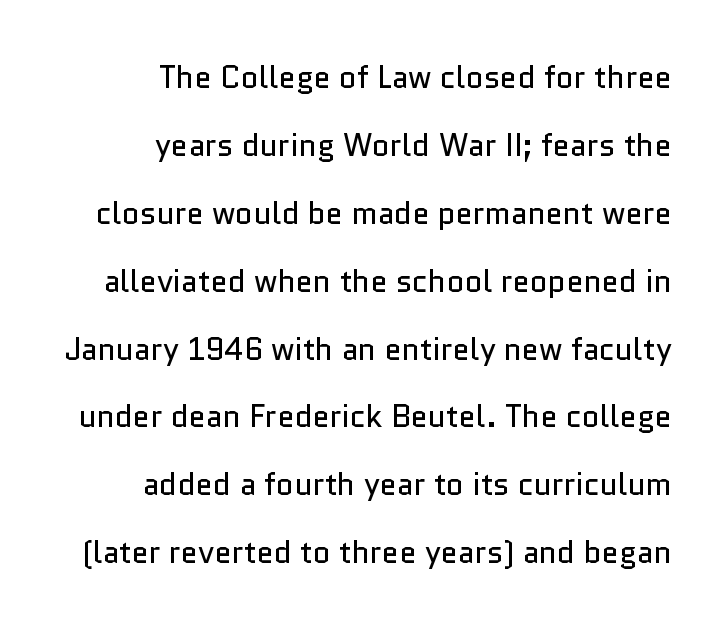
{"serif": "no", "italic": "no", "bold": "no", "weight": "regular", "width": "normal", "stroke_contrast": "low", "x_height": "medium", "monospaced": "no", "underline": "no", "align": "right", "line_spacing": "loose", "line_spacing_ratio": 2.19, "letter_spacing": "normal", "letter_spacing_em": 0.0, "glyph_px": 31}
